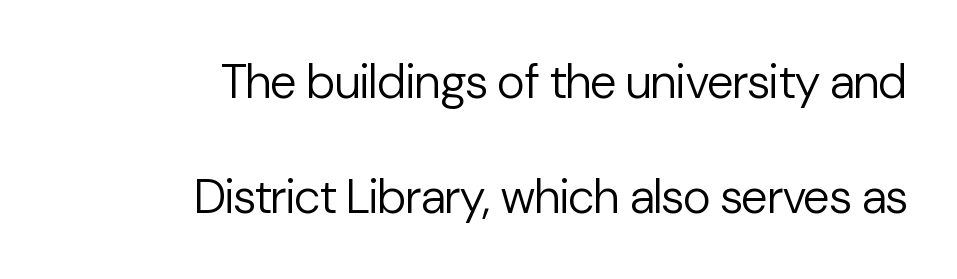
{"serif": "no", "italic": "no", "bold": "no", "weight": "regular", "width": "normal", "stroke_contrast": "low", "x_height": "medium", "monospaced": "no", "underline": "no", "align": "right", "line_spacing": "loose", "line_spacing_ratio": 2.4, "letter_spacing": "normal", "letter_spacing_em": 0.0, "glyph_px": 48}
